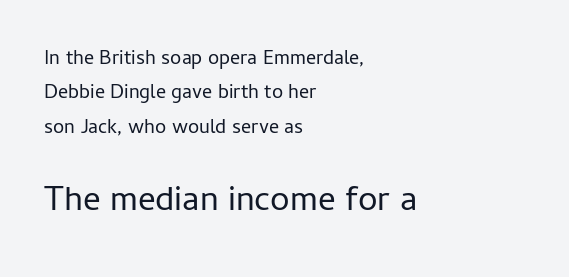
Each letter's strokes conclude bluntly, with no projecting serifs. Think of a printed novel: that variable character pitch is what you see here. The passage shown begins with its smaller block and ends with its larger one. Italic? Not at all — the glyphs are vertical.
